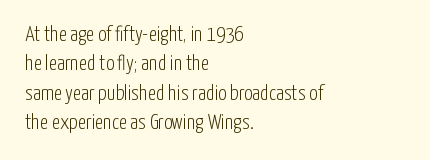
A clean baseline with only descenders dipping below it. If you drew a line through each stem, it would be perfectly vertical. Honestly, the row spacing looks completely unremarkable. Is this a heavy cut? Hardly; it is regular or lighter.
